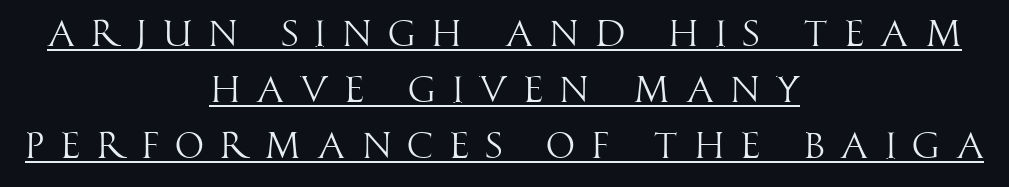
Q: Is the text bold? A: No.
Q: Is the text italic (slanted)? A: No, it is upright.
Q: Is the typeface a serif or a sans-serif typeface? A: Sans-serif.
Q: Is the text underlined? A: Yes.
Q: How is the paragraph aligned? A: Centered.
Q: Is the spacing between letters normal or unusually wide? A: Unusually wide.
Q: Is the spacing between lines tight, normal or loose? A: Normal.
Q: Width (condensed, normal, or wide)? A: Condensed.
Q: Stroke contrast? A: High.
Q: x-height? A: Large.
Q: Monospaced? A: No.
